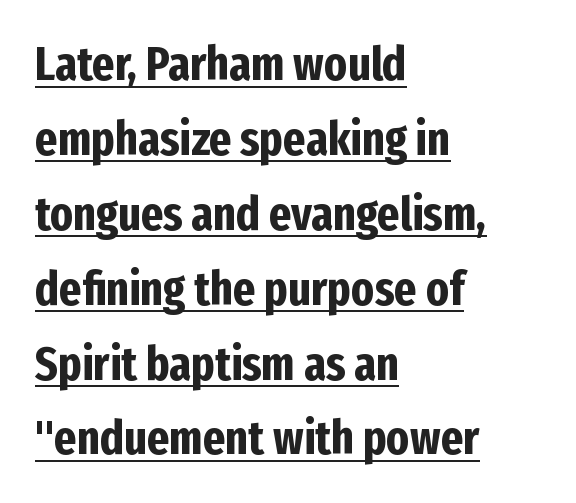
The lettering stays uniformly vertical, giving the passage a roman look. Spacing verdict: proportional, widths tailored to each character. There is no visible air inserted between adjacent glyphs. These lines carry a lot of weight — the face is fully bold. The glyphs in this specimen are sans serif. Somebody hit Ctrl+U on this one — the words are underlined.
